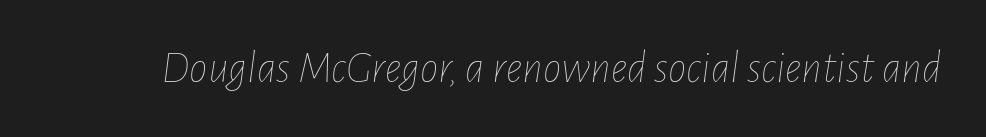
{"italic": "yes", "lean": "right", "slant_degrees": 7, "bold": "no", "weight": "thin", "width": "condensed", "stroke_contrast": "low", "x_height": "medium", "monospaced": "no", "underline": "no", "letter_spacing": "normal", "letter_spacing_em": 0.0, "glyph_px": 46}
